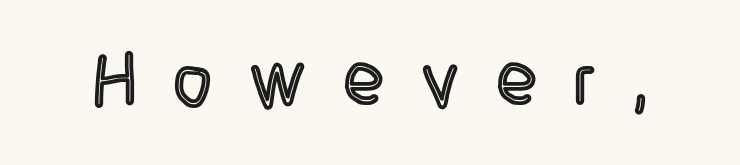
{"italic": "no", "width": "condensed", "x_height": "large", "monospaced": "no", "underline": "no", "letter_spacing": "wide", "letter_spacing_em": 0.49, "glyph_px": 75}
